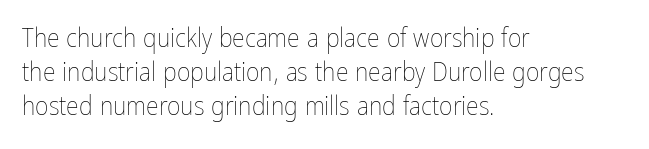
Descenders are the only things crossing below the line. All the whitespace from short lines collects on the right. Characters remain perfectly vertical along every line. The letters sit at their default tracking, neither squeezed nor spread.
